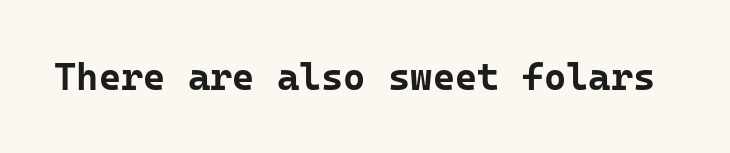
The image shows 38 px bold sans-serif type, upright, monospaced; set normal letter spacing, not underlined; low stroke contrast and a medium x-height.
